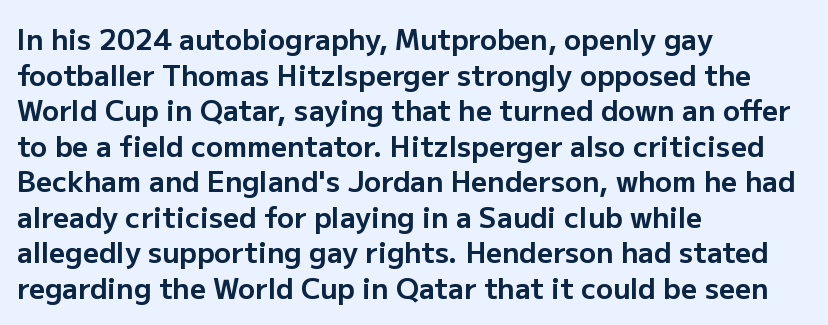
Q: Is the text bold? A: Yes.
Q: Is the text italic (slanted)? A: No, it is upright.
Q: Is the typeface a serif or a sans-serif typeface? A: Sans-serif.
Q: Is the text underlined? A: No.
Q: How is the paragraph aligned? A: Left-aligned.
Q: Is the spacing between letters normal or unusually wide? A: Normal.
Q: Is the spacing between lines tight, normal or loose? A: Normal.
Q: Width (condensed, normal, or wide)? A: Normal.
Q: Stroke contrast? A: Low.
Q: x-height? A: Medium.
Q: Monospaced? A: No.
